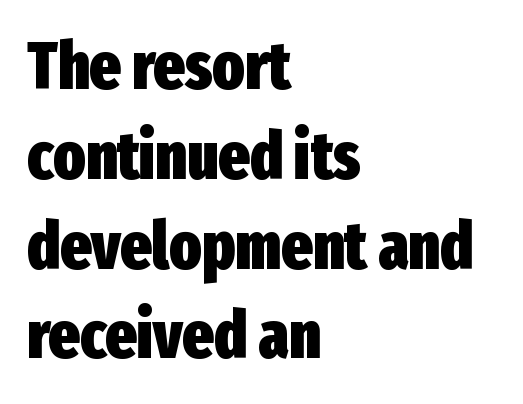
Q: Is the text bold? A: Yes.
Q: Is the text italic (slanted)? A: No, it is upright.
Q: Is the typeface a serif or a sans-serif typeface? A: Sans-serif.
Q: Is the text underlined? A: No.
Q: How is the paragraph aligned? A: Left-aligned.
Q: Is the spacing between letters normal or unusually wide? A: Normal.
Q: Is the spacing between lines tight, normal or loose? A: Normal.
Q: Width (condensed, normal, or wide)? A: Condensed.
Q: Stroke contrast? A: Low.
Q: x-height? A: Medium.
Q: Monospaced? A: No.
